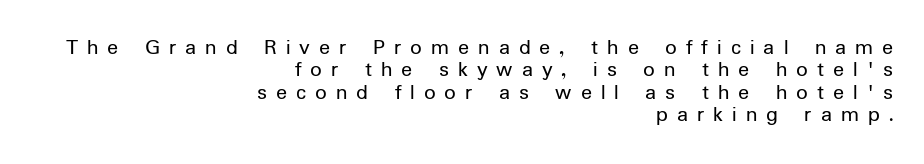
Q: Is the text bold? A: No.
Q: Is the text italic (slanted)? A: No, it is upright.
Q: Is the text underlined? A: No.
Q: How is the paragraph aligned? A: Right-aligned.
Q: Is the spacing between letters normal or unusually wide? A: Unusually wide.
Q: Is the spacing between lines tight, normal or loose? A: Tight.
